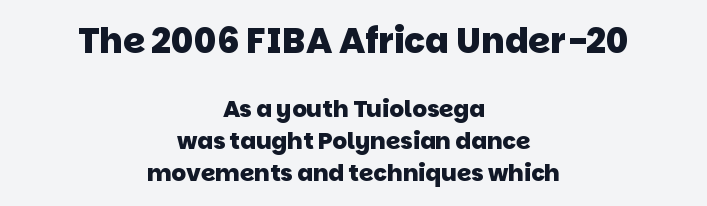
Q: Is the text bold? A: Yes.
Q: Is the typeface a serif or a sans-serif typeface? A: Sans-serif.
Q: Is the text underlined? A: No.
Q: How is the paragraph aligned? A: Centered.
Q: Is the spacing between letters normal or unusually wide? A: Normal.
Q: Is the spacing between lines tight, normal or loose? A: Normal.
Q: Which block of text is set in a larger size, the first (top) or the second (bottom)? A: The first (top) one.
Q: Width (condensed, normal, or wide)? A: Normal.
Q: Stroke contrast? A: Low.
Q: x-height? A: Large.
Q: Monospaced? A: No.
